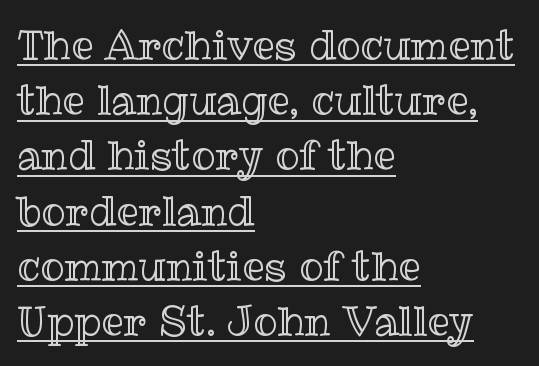
Letter spacing: default. Looks like regular typesetting: each glyph gets only the width it needs. The block of text has a typical density, with ordinary space between rows. Every character sits straight up, as roman type does. Layout note: lines flush left. Compared with undecorated copy, this sample adds a rule below the words.
